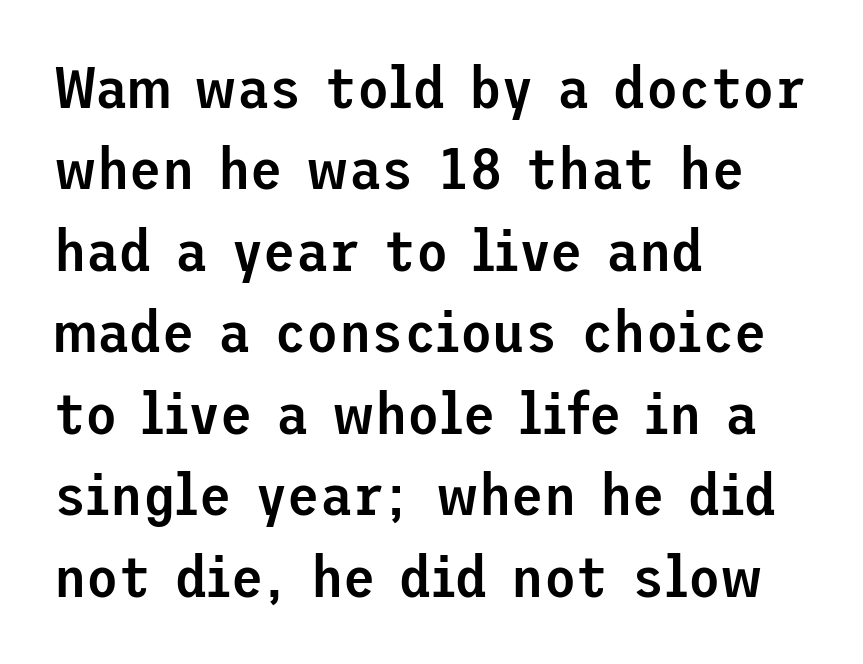
The image shows 59 px semibold sans-serif type, upright; set left-aligned, normal line spacing (1.38x), normal letter spacing, not underlined; low stroke contrast and a medium x-height.
